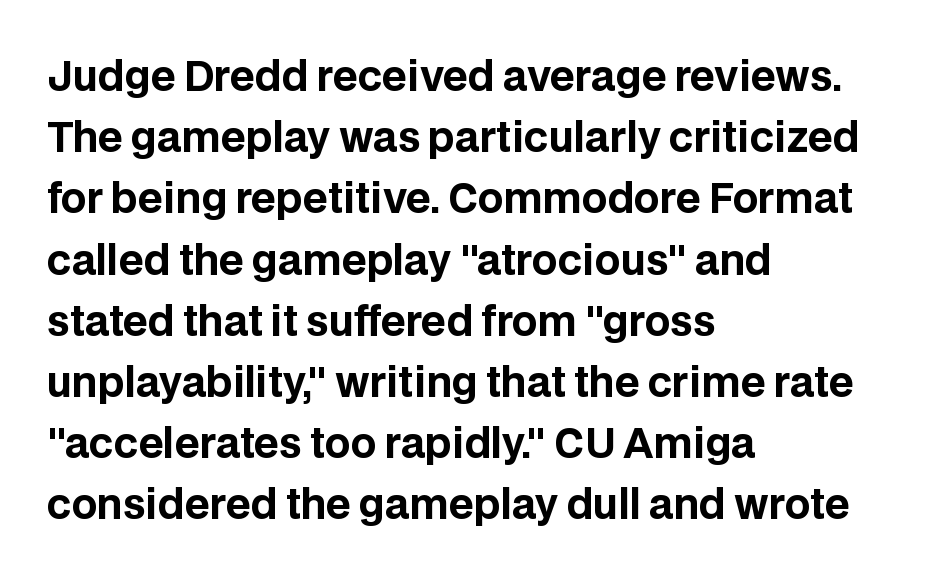
The image shows 40 px bold sans-serif type, upright; set left-aligned, normal line spacing (1.53x), normal letter spacing, not underlined; low stroke contrast and a large x-height.
